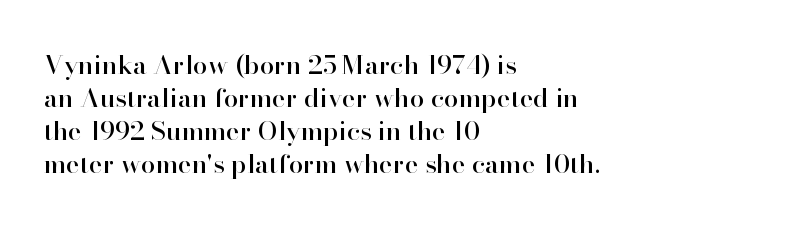
The foot of each line stays bare and open. Leading matches the norm, producing a regular column. The paragraph shown leans on its left margin. The gaps between neighbouring characters are ordinary and unremarkable. Italic? Not at all — the glyphs are vertical.
